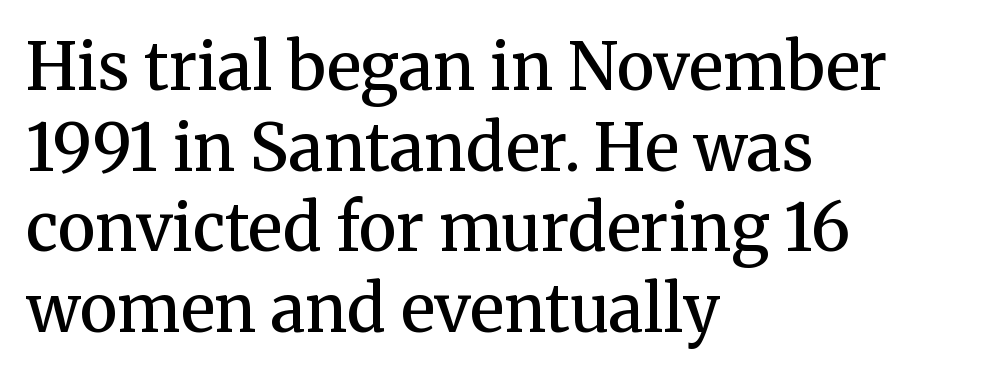
{"serif": "yes", "italic": "no", "bold": "semi", "weight": "semibold", "width": "normal", "stroke_contrast": "medium", "x_height": "medium", "monospaced": "no", "underline": "no", "align": "left", "line_spacing_ratio": 1.24, "letter_spacing": "normal", "letter_spacing_em": 0.0, "glyph_px": 65}
